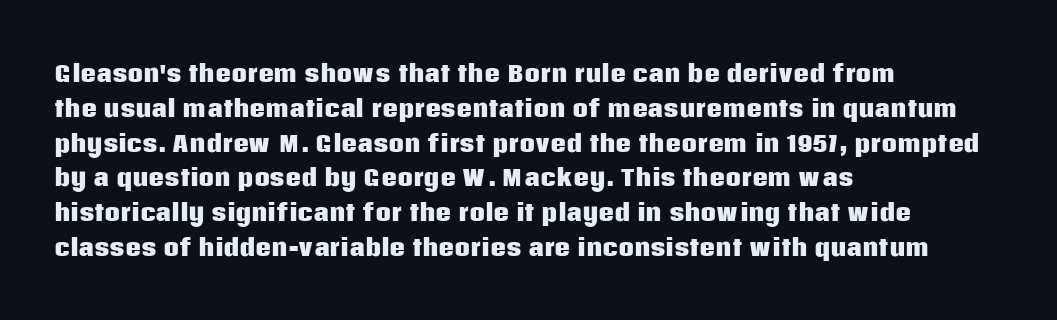
One-word summary of the alignment: left. Characters remain perfectly vertical along every line. Words float on clear page, feet unadorned. Look at the tracking — it's just the regular setting, nothing added.
